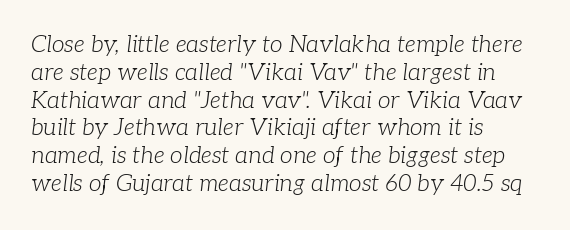
The image shows 23 px text type, italic (leaning right); set left-aligned, line spacing 1.21x, normal letter spacing, not underlined.
